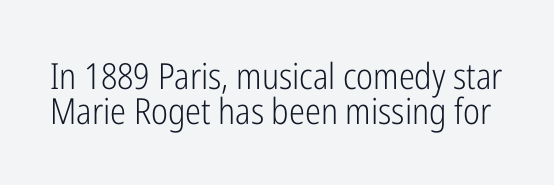
{"serif": "no", "italic": "no", "bold": "no", "weight": "light", "width": "condensed", "stroke_contrast": "low", "x_height": "medium", "monospaced": "no", "underline": "no", "line_spacing": "tight", "line_spacing_ratio": 0.96, "letter_spacing": "normal", "letter_spacing_em": 0.0, "glyph_px": 36}
